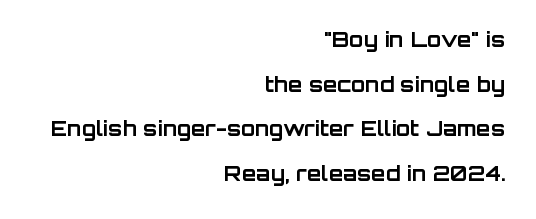
The image shows 21 px bold type, upright; set right-aligned, loose line spacing (2.13x), normal letter spacing, not underlined.
